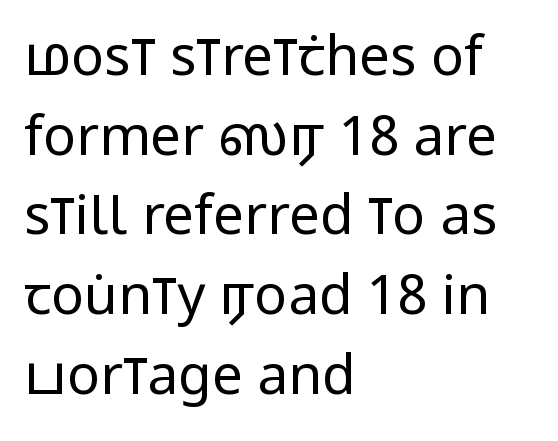
Q: Is the text bold? A: No.
Q: Is the text italic (slanted)? A: No, it is upright.
Q: Is the typeface a serif or a sans-serif typeface? A: Sans-serif.
Q: Is the text underlined? A: No.
Q: How is the paragraph aligned? A: Left-aligned.
Q: Is the spacing between letters normal or unusually wide? A: Normal.
Q: Is the spacing between lines tight, normal or loose? A: Normal.
Q: Width (condensed, normal, or wide)? A: Condensed.
Q: Stroke contrast? A: Low.
Q: x-height? A: Large.
Q: Monospaced? A: No.
